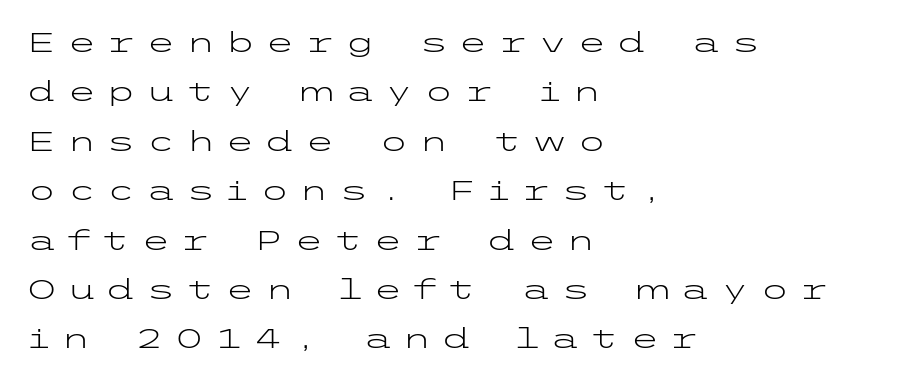
The image shows 27 px text type, upright; set left-aligned, line spacing 1.83x, unusually wide letter spacing (+0.37 em), not underlined.
